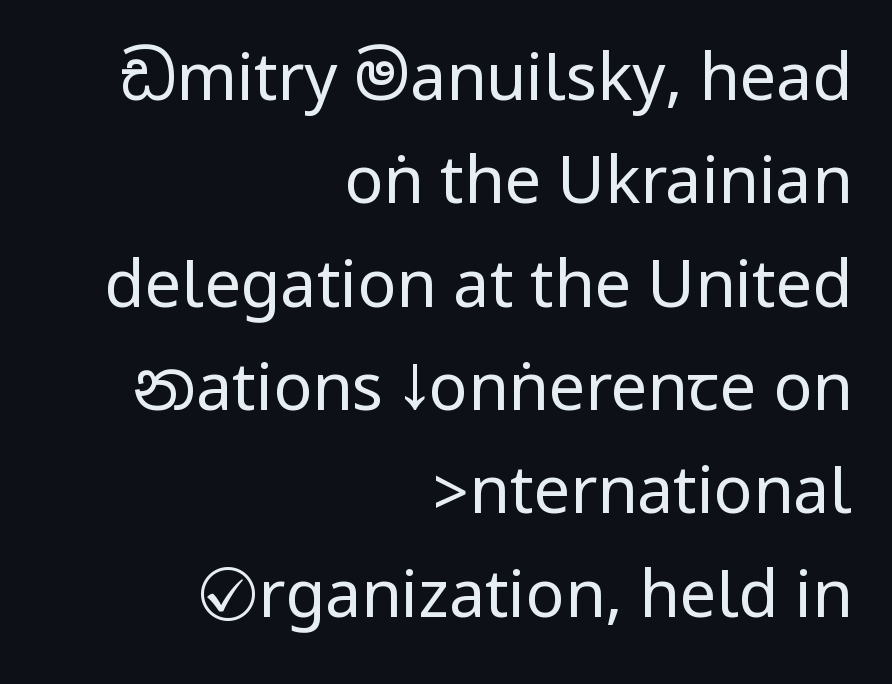
Bare-footed words on every line. A normal amount of white space separates one row of letters from the next. Grotesque or geometric, the face here clearly has no serifs. The typography opts for an upright posture over an oblique one. Letter spacing: default.
